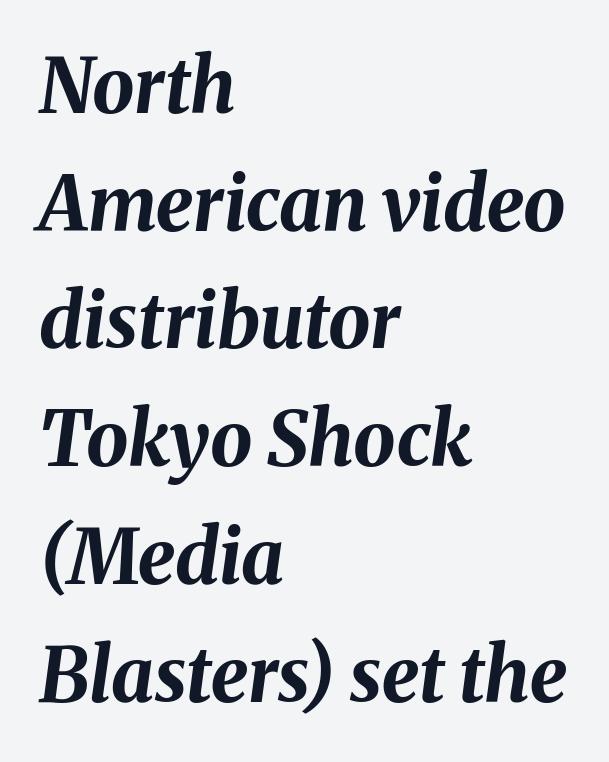
{"italic": "yes", "lean": "right", "slant_degrees": 8, "bold": "yes", "weight": "bold", "width": "normal", "stroke_contrast": "medium", "x_height": "medium", "monospaced": "no", "underline": "no", "align": "left", "line_spacing": "normal", "line_spacing_ratio": 1.57, "letter_spacing": "normal", "letter_spacing_em": 0.0, "glyph_px": 75}
